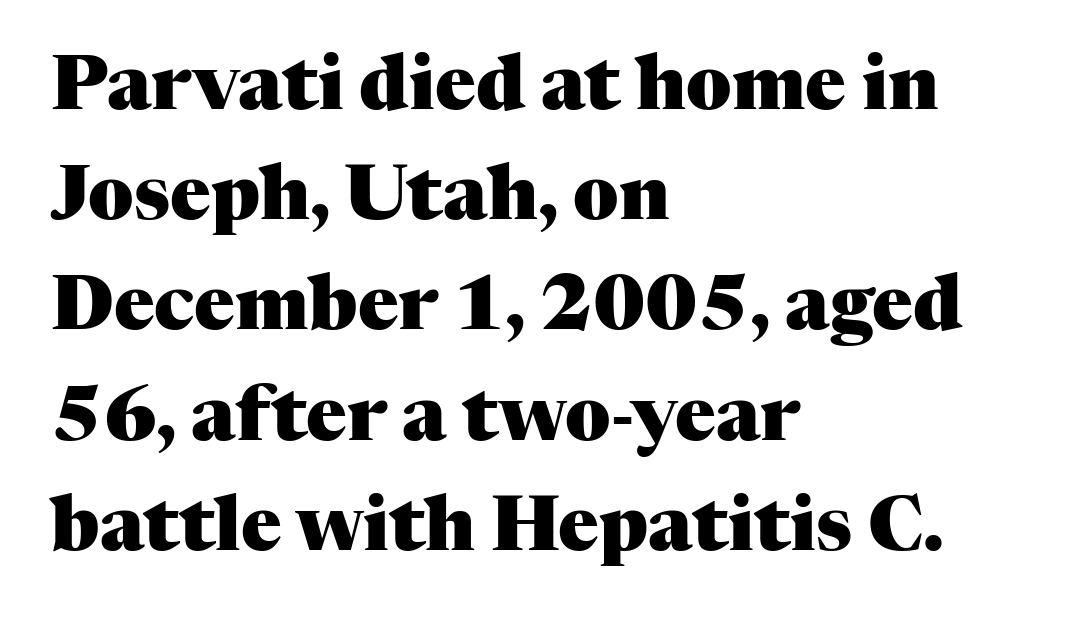
Q: Is the text bold? A: Yes.
Q: Is the text italic (slanted)? A: No, it is upright.
Q: Is the typeface a serif or a sans-serif typeface? A: Serif.
Q: Is the text underlined? A: No.
Q: How is the paragraph aligned? A: Left-aligned.
Q: Is the spacing between letters normal or unusually wide? A: Normal.
Q: Is the spacing between lines tight, normal or loose? A: Normal.
Q: Width (condensed, normal, or wide)? A: Normal.
Q: Stroke contrast? A: Medium.
Q: x-height? A: Medium.
Q: Monospaced? A: No.
